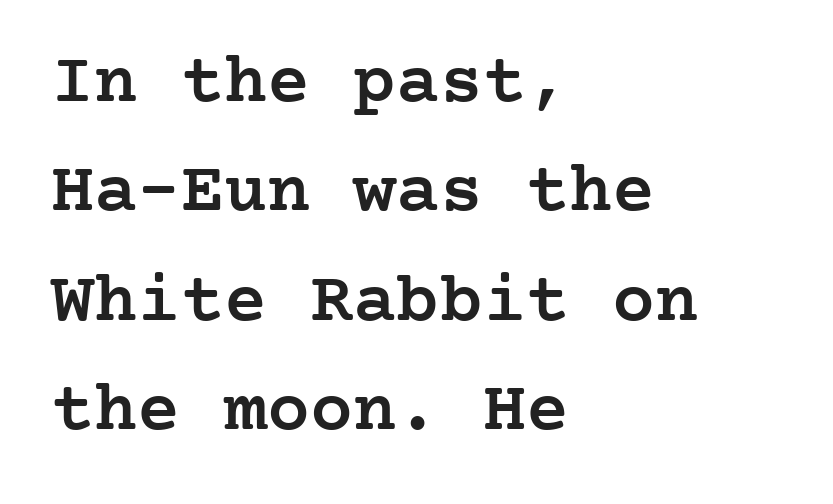
{"serif": "yes", "italic": "no", "bold": "semi", "weight": "semibold", "width": "normal", "stroke_contrast": "low", "x_height": "medium", "underline": "no", "align": "left", "line_spacing": "normal", "line_spacing_ratio": 1.52, "letter_spacing": "normal", "letter_spacing_em": 0.0, "glyph_px": 72}
